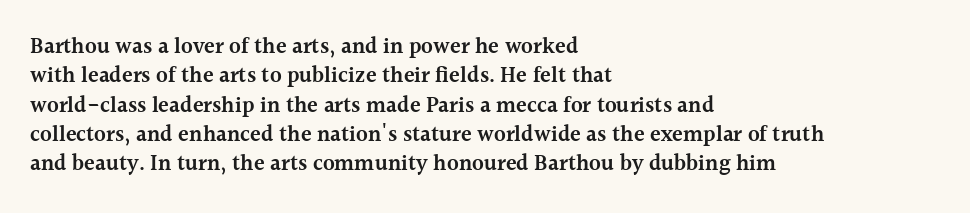
Unmarked baselines from the first word to the last. Does the copy run flush right? No — it runs flush left. Every stem runs plumb, perpendicular to the baseline. Each glyph is drawn with semibold strokes, heavier than normal yet not fully bold. The rendering keeps characters at their native spacing.
